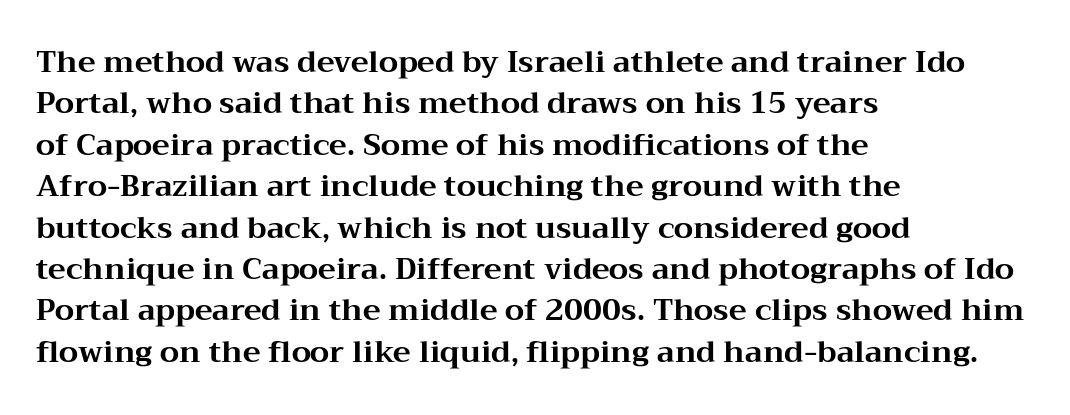
Character widths vary here, with narrow letters taking less room than wide ones. Letterform terminals end in serifs throughout the passage. Beneath every word, the page is bare. This sample keeps an unexceptional amount of space between lines. You could call the tracking neutral — neither tight nor loose.
